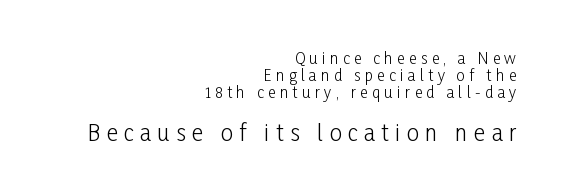
{"italic": "no", "bold": "no", "underline": "no", "align": "right", "line_spacing": "tight", "line_spacing_ratio": 1.14, "letter_spacing": "wide", "letter_spacing_em": 0.29, "larger_block": "second", "size_ratio": 1.47, "glyph_px": 22}
